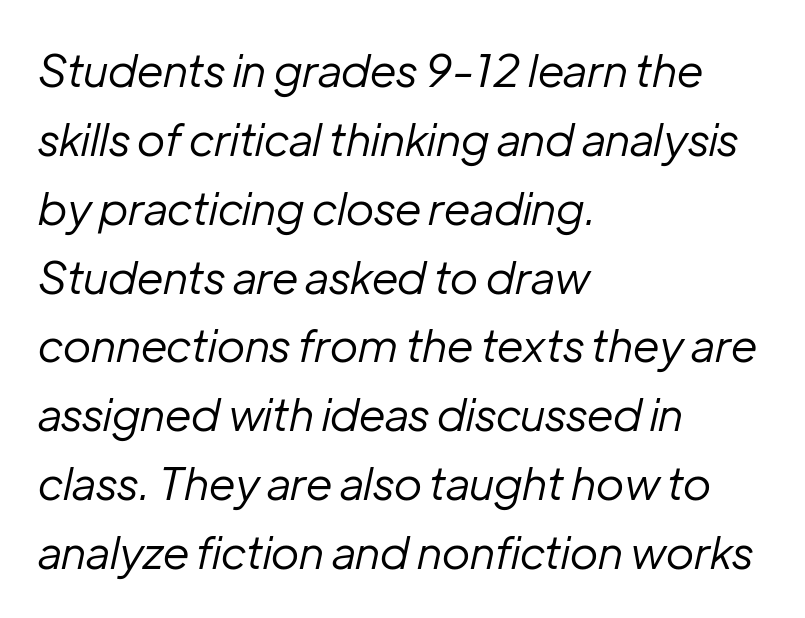
The words here are not underlined. Compared with ordinary roman type, these characters are visibly tilted. Default kerning and tracking; the words read as compact shapes. The typesetter chose a ragged-right arrangement here. Notice how descenders clear the ascenders below comfortably — that's standard leading.
